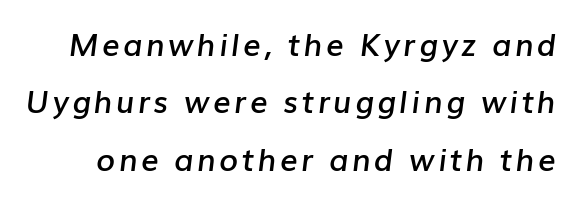
Q: Is the text bold? A: Semi-bold.
Q: Is the text italic (slanted)? A: Yes, it leans right by about 7 degrees.
Q: Is the text underlined? A: No.
Q: Width (condensed, normal, or wide)? A: Normal.
Q: Stroke contrast? A: Low.
Q: x-height? A: Medium.
Q: Monospaced? A: No.
